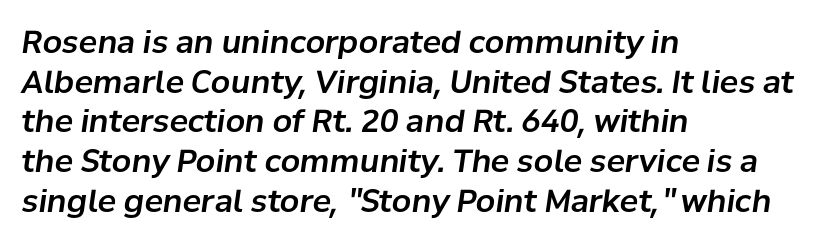
The image shows 31 px text type, italic (leaning right); set left-aligned, normal line spacing (1.28x), normal letter spacing, not underlined; low stroke contrast and a medium x-height.
